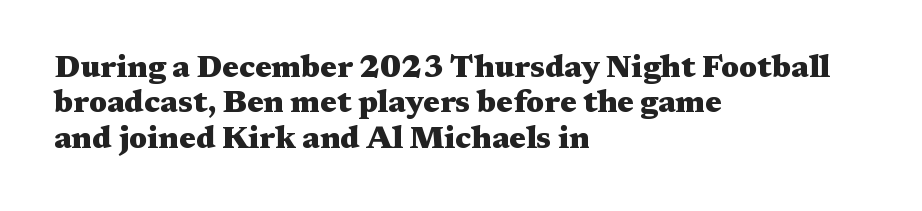
Q: Is the text bold? A: Yes.
Q: Is the text italic (slanted)? A: No, it is upright.
Q: Is the typeface a serif or a sans-serif typeface? A: Serif.
Q: Is the text underlined? A: No.
Q: How is the paragraph aligned? A: Left-aligned.
Q: Is the spacing between letters normal or unusually wide? A: Normal.
Q: Is the spacing between lines tight, normal or loose? A: Tight.
Q: Width (condensed, normal, or wide)? A: Wide.
Q: Stroke contrast? A: Medium.
Q: x-height? A: Medium.
Q: Monospaced? A: No.
